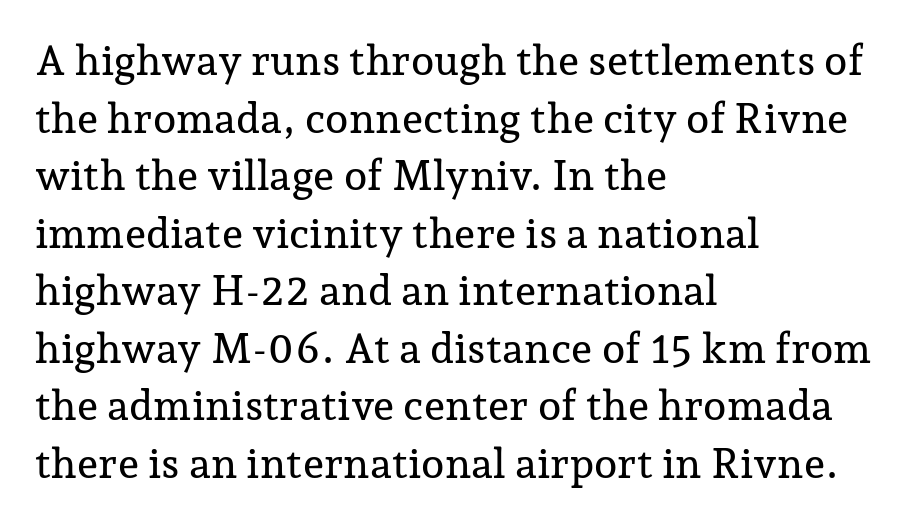
Q: Is the text italic (slanted)? A: No, it is upright.
Q: Is the typeface a serif or a sans-serif typeface? A: Serif.
Q: Is the text underlined? A: No.
Q: How is the paragraph aligned? A: Left-aligned.
Q: Is the spacing between letters normal or unusually wide? A: Normal.
Q: Is the spacing between lines tight, normal or loose? A: Normal.
Q: Width (condensed, normal, or wide)? A: Normal.
Q: Stroke contrast? A: Low.
Q: x-height? A: Medium.
Q: Monospaced? A: No.
